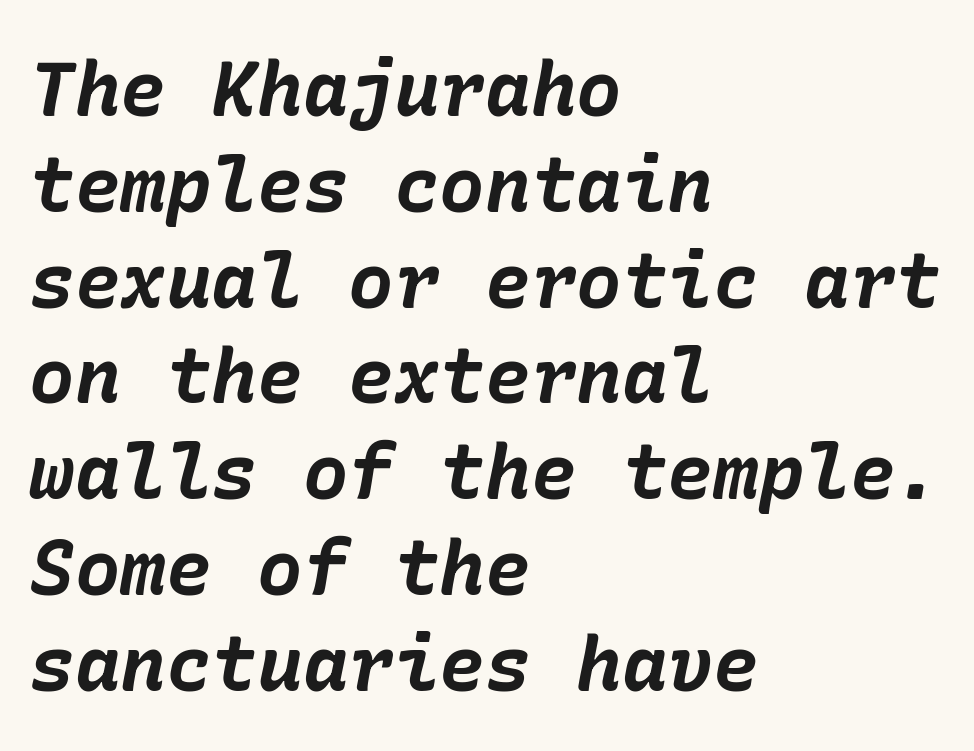
{"italic": "yes", "lean": "right", "slant_degrees": 10, "bold": "yes", "weight": "bold", "width": "normal", "stroke_contrast": "low", "x_height": "medium", "underline": "no", "align": "left", "line_spacing": "normal", "line_spacing_ratio": 1.26, "letter_spacing": "normal", "letter_spacing_em": 0.0, "glyph_px": 76}
